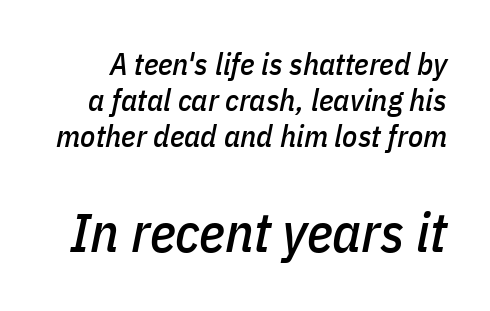
Q: Is the text italic (slanted)? A: Yes, it leans right by about 11 degrees.
Q: Is the text underlined? A: No.
Q: Is the spacing between letters normal or unusually wide? A: Normal.
Q: Which block of text is set in a larger size, the first (top) or the second (bottom)? A: The second (bottom) one.
Q: Width (condensed, normal, or wide)? A: Condensed.
Q: Stroke contrast? A: Low.
Q: x-height? A: Medium.
Q: Monospaced? A: No.
